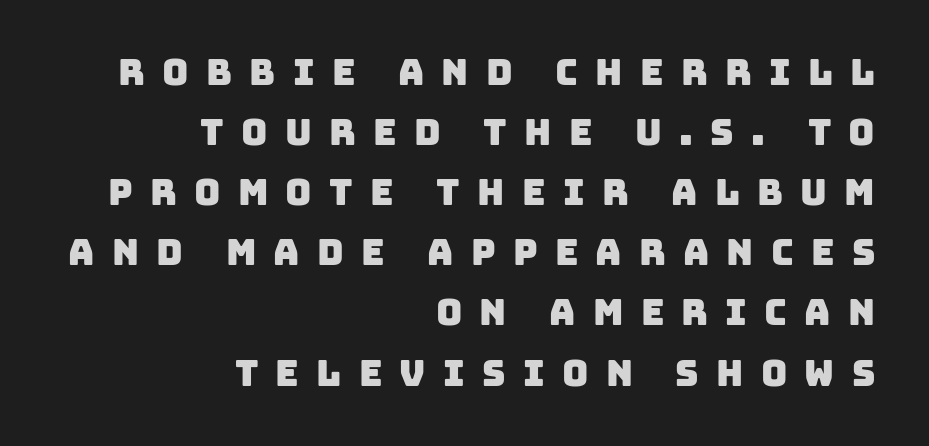
Right-aligned paragraph, ragged on the left. Does extra space separate the letters? Yes, quite a lot of it. Rows of type keep a routine distance in the vertical direction. You could not count columns in this text — the font is proportionally spaced. This rendering features lettering with no underline. Stroke terminals: plain, sans-serif.
